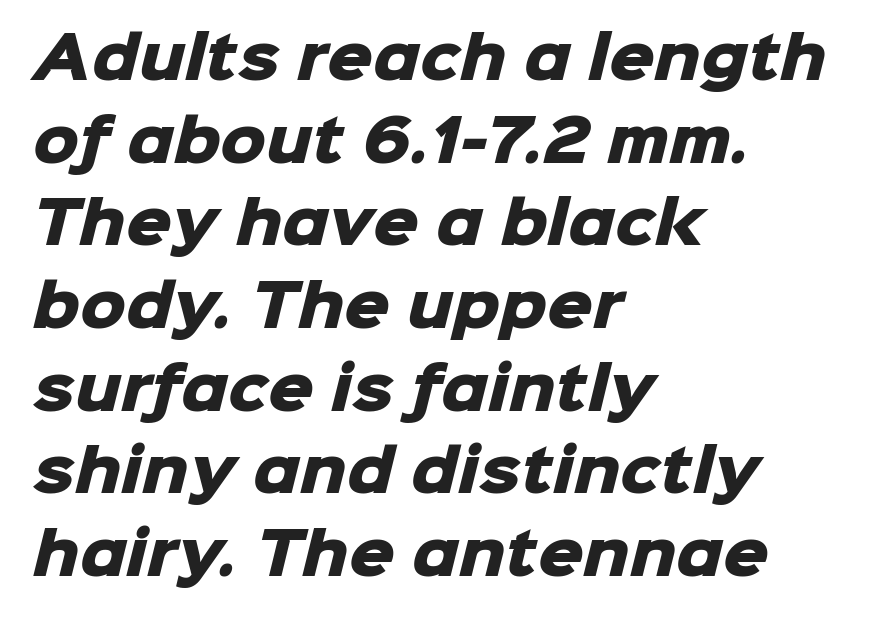
Left-aligned paragraph, ragged on the right. How are the letters spaced? Ordinarily, with no added tracking. Thick stems and heavy bowls — unmistakably bold. This block has exactly the height ordinary leading produces.
